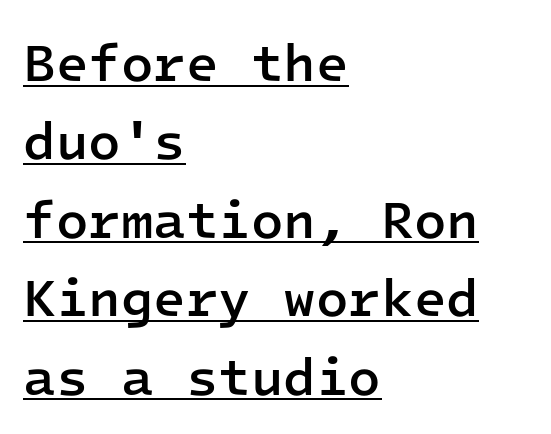
{"serif": "no", "italic": "no", "bold": "semi", "weight": "semibold", "width": "normal", "stroke_contrast": "low", "x_height": "medium", "monospaced": "yes", "underline": "yes", "align": "left", "line_spacing": "normal", "line_spacing_ratio": 1.48, "letter_spacing": "normal", "letter_spacing_em": 0.0, "glyph_px": 53}
